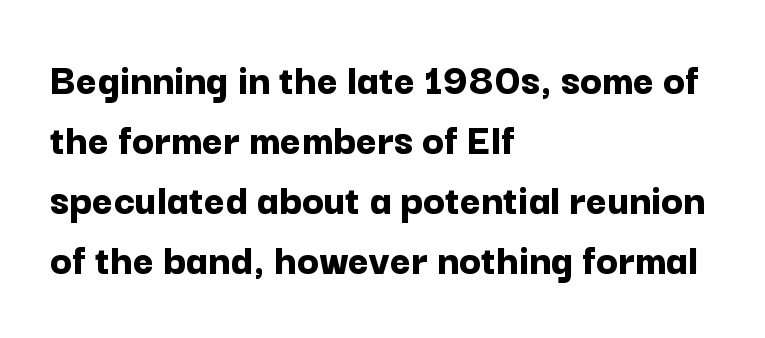
{"serif": "no", "italic": "no", "bold": "yes", "weight": "bold", "width": "normal", "stroke_contrast": "low", "x_height": "medium", "monospaced": "no", "underline": "no", "align": "left", "line_spacing": "normal", "line_spacing_ratio": 1.33, "letter_spacing": "normal", "letter_spacing_em": 0.0, "glyph_px": 45}
